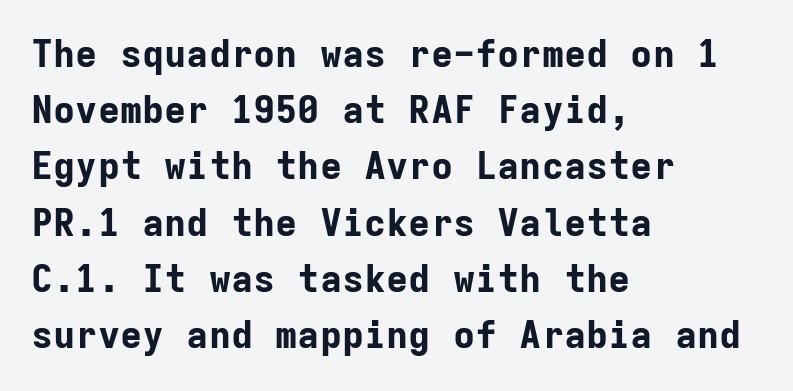
These lines were composed using upright roman letters. The space between consecutive lines is moderate. Font category for this specimen: sans-serif. Look at the tracking — it's just the regular setting, nothing added.
